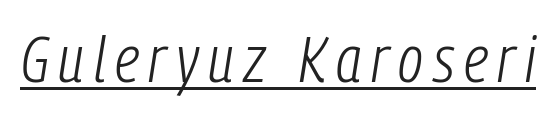
If you drew a line through each stem, it would be angled. Here the designer chose a conventional face with non-uniform glyph widths. The cut favours lightness, reaching ordinary text weight at its darkest. The words here are underlined.
